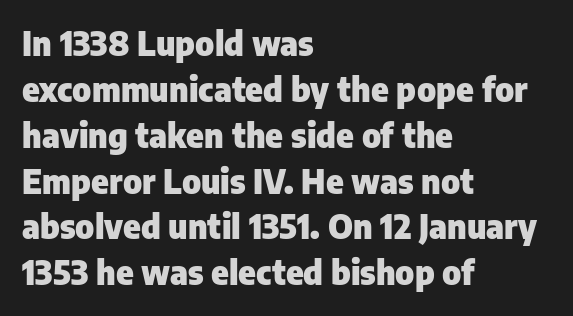
The space beneath each line is pristine and unruled. You can tell it's not italic because the verticals are truly vertical. Do the characters align in a grid? No, the font is proportional. Letterform terminals end flat and unadorned throughout the passage. Heavy, bold letterforms.
